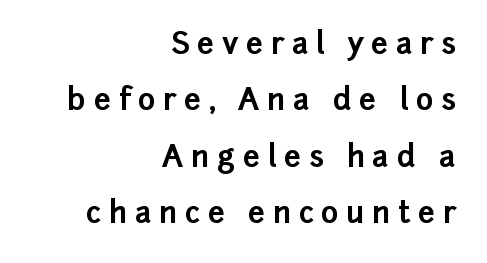
Caption: bold face, heavy strokes. Glyph-to-glyph distance is far greater than everyday printed text. The face used here is proportionally spaced, like ordinary book or web type. Posture: upright roman. The glyphs are unaccompanied by any horizontal stroke below them.
